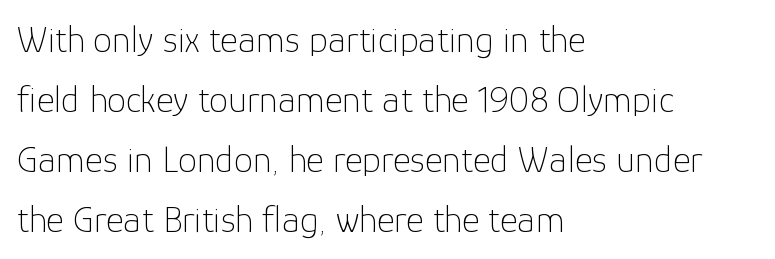
{"serif": "no", "italic": "no", "bold": "no", "weight": "thin", "width": "normal", "stroke_contrast": "low", "x_height": "medium", "monospaced": "no", "underline": "no", "align": "left", "line_spacing": "normal", "line_spacing_ratio": 1.58, "letter_spacing": "normal", "letter_spacing_em": 0.0, "glyph_px": 38}
